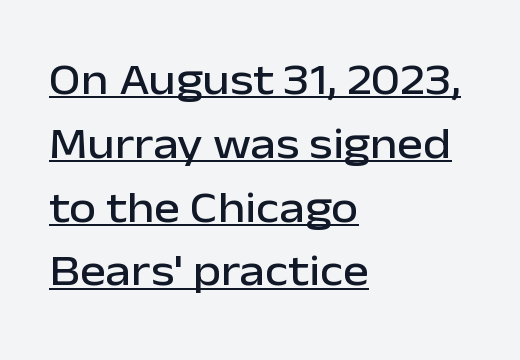
Each new line begins a customary step beneath the previous one. Character widths vary here, with narrow letters taking less room than wide ones. The lines are quadded left. The letters sit at their default tracking, neither squeezed nor spread. Posture: straight, roman, zero tilt. Quick note: underline on.
